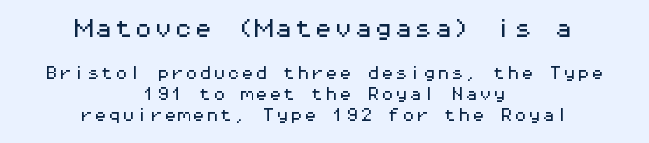
{"italic": "no", "underline": "no", "align": "center", "line_spacing": "normal", "line_spacing_ratio": 1.53, "letter_spacing": "normal", "letter_spacing_em": 0.0, "larger_block": "first", "size_ratio": 1.43, "glyph_px": 20}
